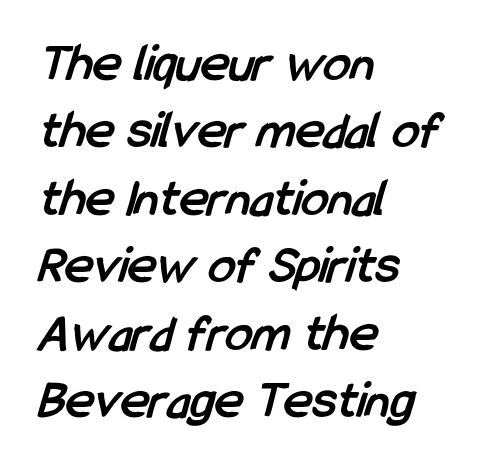
Quick note: interline space is typical. A typesetter would label this face a sans. Line starts are locked; line ends wander. Varying glyph widths throughout — classic text-font behaviour. The baseline area is clear. Nothing unusual about the tracking: characters are spaced as the font intends.
